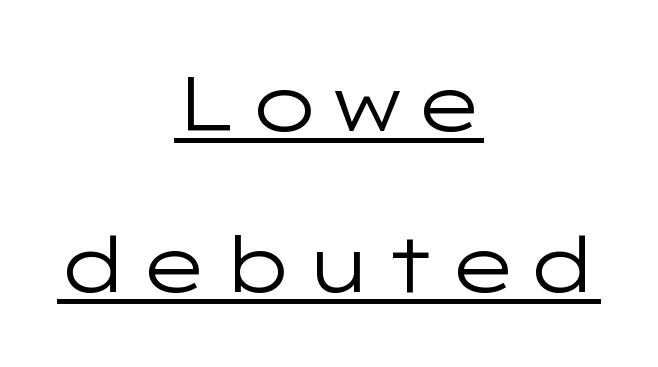
Unlike a traditional serif, this face leaves its strokes unadorned. These lines are rendered in a variable-pitch font. Unlike italic type, these characters show no tilt at all. This sample is center-justified, so both line endings float freely. Horizontal bands of white between lines are thick stripes. Underline: present.
